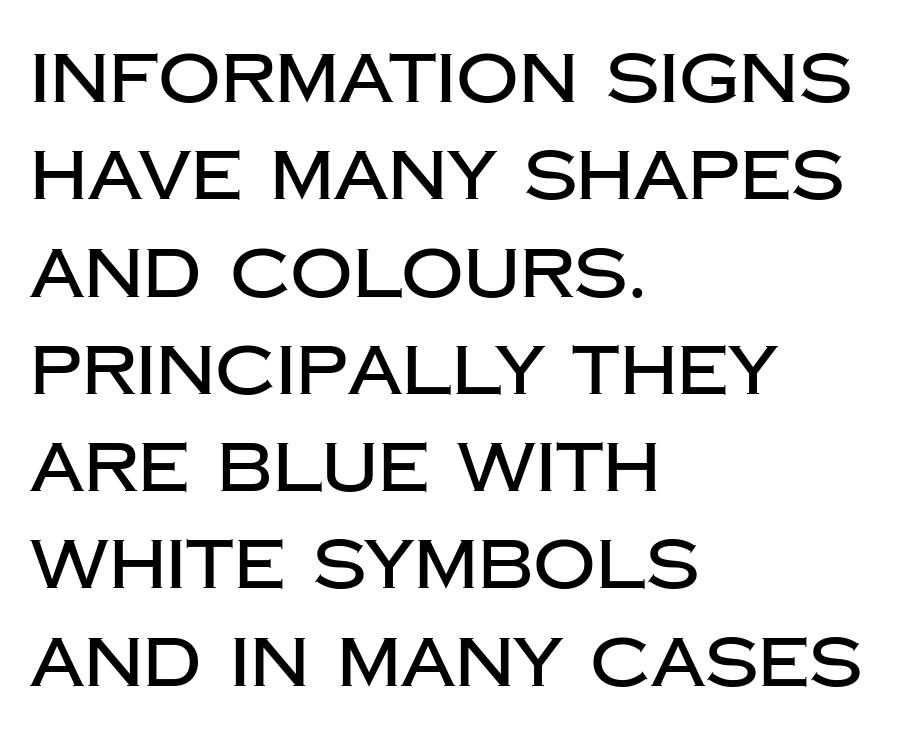
Q: Is the text italic (slanted)? A: No, it is upright.
Q: Is the typeface a serif or a sans-serif typeface? A: Sans-serif.
Q: Is the text underlined? A: No.
Q: How is the paragraph aligned? A: Left-aligned.
Q: Is the spacing between letters normal or unusually wide? A: Normal.
Q: Is the spacing between lines tight, normal or loose? A: Normal.
Q: Width (condensed, normal, or wide)? A: Normal.
Q: Stroke contrast? A: Low.
Q: x-height? A: Large.
Q: Monospaced? A: No.
